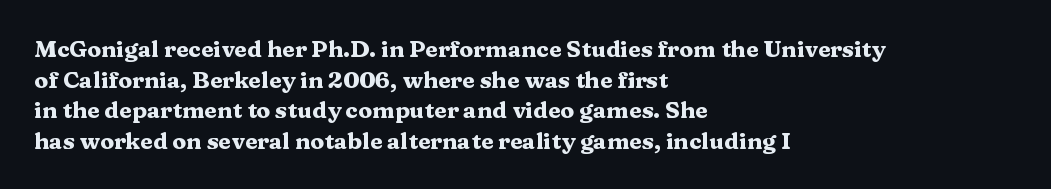
Nobody touched the tracking dial on this one. Heft: maximum for text — a bold. The rendering anchors every line to the left-hand side. The line-height multiplier appears to be the usual default.
